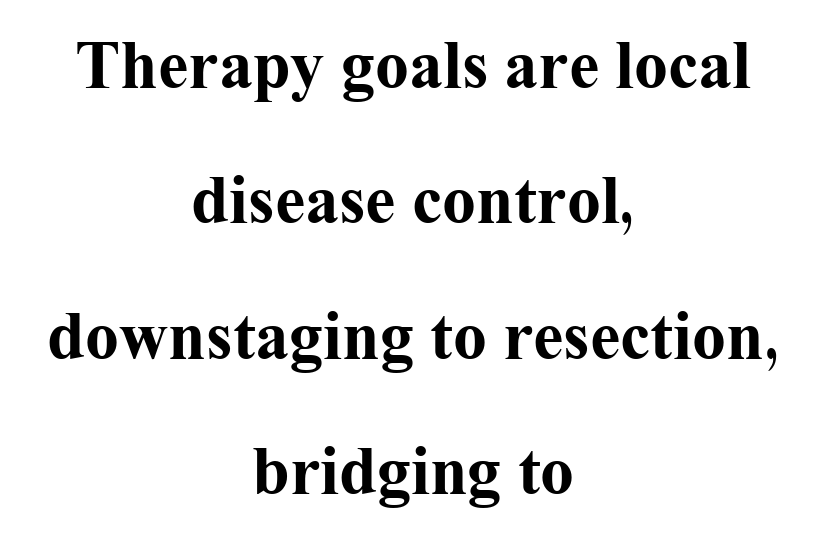
The image shows 68 px bold serif type, upright; set centered, loose line spacing (1.99x), normal letter spacing, not underlined; medium stroke contrast and a medium x-height.
